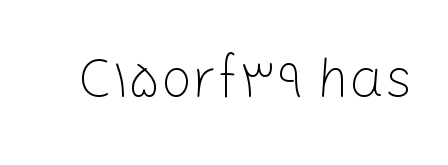
The image shows 55 px light sans-serif type, upright; set normal letter spacing, not underlined; low stroke contrast and a medium x-height.
